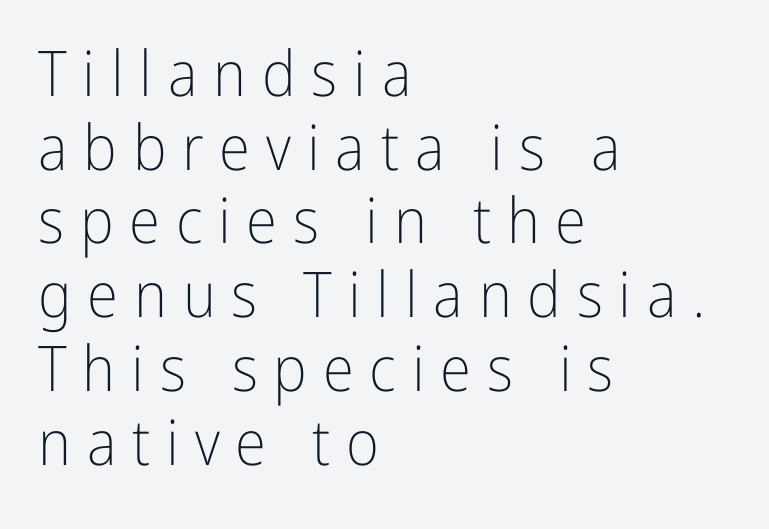
The image shows 63 px light, condensed sans-serif type, upright; set left-aligned, line spacing 1.17x, unusually wide letter spacing (+0.25 em), not underlined; low stroke contrast and a medium x-height.
